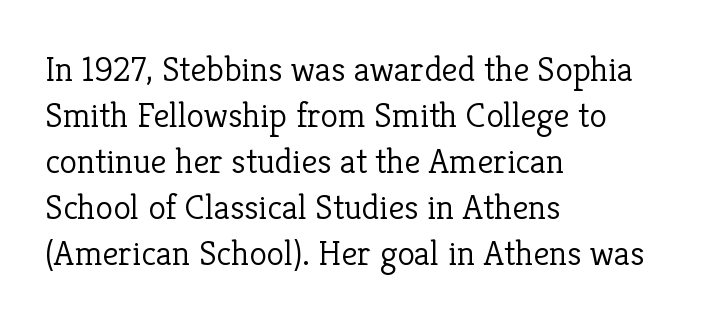
The tracking reads as untouched default to a designer's eye. What's the leading like? Ordinary, nothing unusual. Characters remain perfectly vertical along every line. The typesetter chose a ragged-right arrangement here. The baseline area is clear. I'd call this a serif setting — the letters wear small feet.
